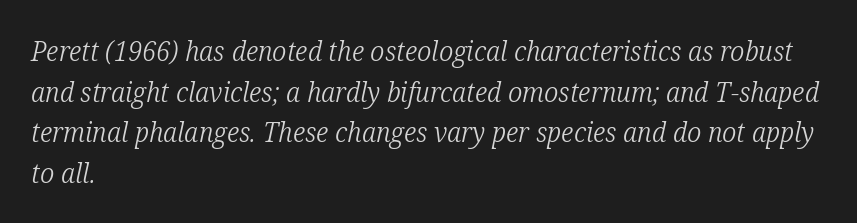
{"serif": "yes", "italic": "yes", "lean": "right", "slant_degrees": 12, "bold": "no", "weight": "light", "width": "condensed", "stroke_contrast": "low", "x_height": "medium", "monospaced": "no", "underline": "no", "align": "left", "line_spacing": "normal", "line_spacing_ratio": 1.45, "letter_spacing": "normal", "letter_spacing_em": 0.0, "glyph_px": 28}
